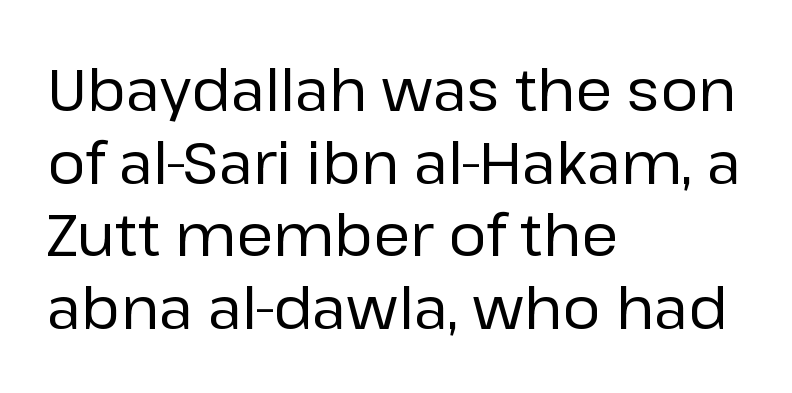
{"serif": "no", "italic": "no", "bold": "no", "weight": "regular", "width": "normal", "stroke_contrast": "low", "x_height": "medium", "monospaced": "no", "underline": "no", "align": "left", "line_spacing_ratio": 1.23, "letter_spacing": "normal", "letter_spacing_em": 0.0, "glyph_px": 59}
